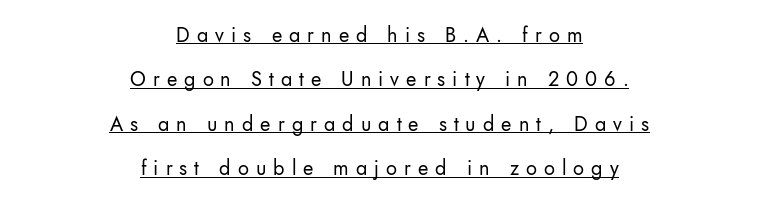
Q: Is the text bold? A: No.
Q: Is the text italic (slanted)? A: No, it is upright.
Q: Is the text underlined? A: Yes.
Q: How is the paragraph aligned? A: Centered.
Q: Is the spacing between letters normal or unusually wide? A: Unusually wide.
Q: Is the spacing between lines tight, normal or loose? A: Loose.
